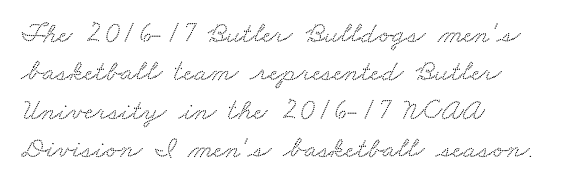
Here the glyphs are tracked normally, forming tight word shapes. The passage is arranged the way most books set body copy — flush left. Check the space under the baseline: it is left empty. Interline gaps are of average width in this sample. Each letter keeps its own natural width here, so spacing adapts to shape.
